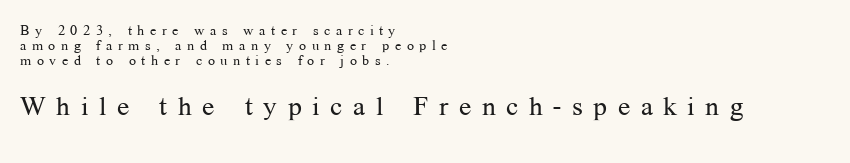
{"italic": "no", "bold": "no", "underline": "no", "align": "left", "line_spacing": "tight", "line_spacing_ratio": 1.08, "letter_spacing": "wide", "letter_spacing_em": 0.39, "larger_block": "second", "size_ratio": 1.93, "glyph_px": 27}
